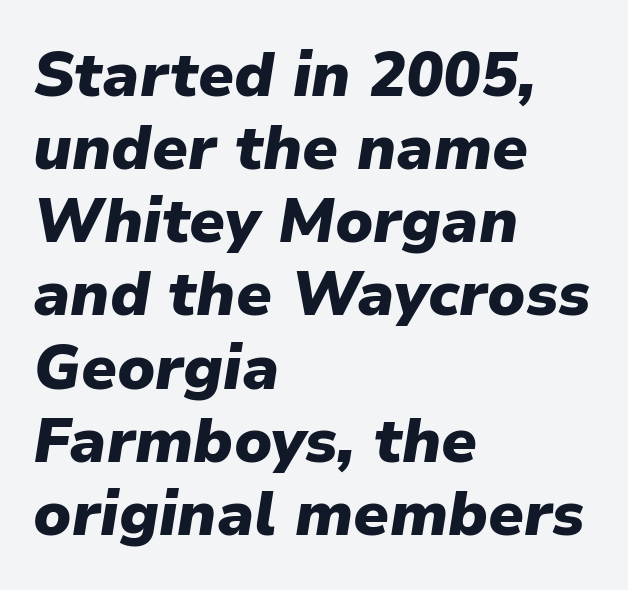
The image shows 62 px heavy type, italic (leaning right); set left-aligned, line spacing 1.18x, normal letter spacing, not underlined; low stroke contrast and a medium x-height.
